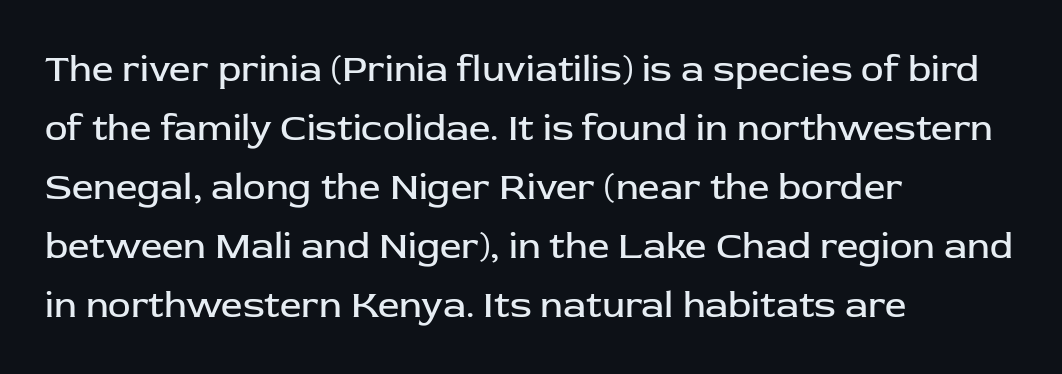
Q: Is the text bold? A: No.
Q: Is the text italic (slanted)? A: No, it is upright.
Q: Is the typeface a serif or a sans-serif typeface? A: Sans-serif.
Q: Is the text underlined? A: No.
Q: How is the paragraph aligned? A: Left-aligned.
Q: Is the spacing between letters normal or unusually wide? A: Normal.
Q: Is the spacing between lines tight, normal or loose? A: Normal.
Q: Width (condensed, normal, or wide)? A: Normal.
Q: Stroke contrast? A: Low.
Q: x-height? A: Medium.
Q: Monospaced? A: No.
